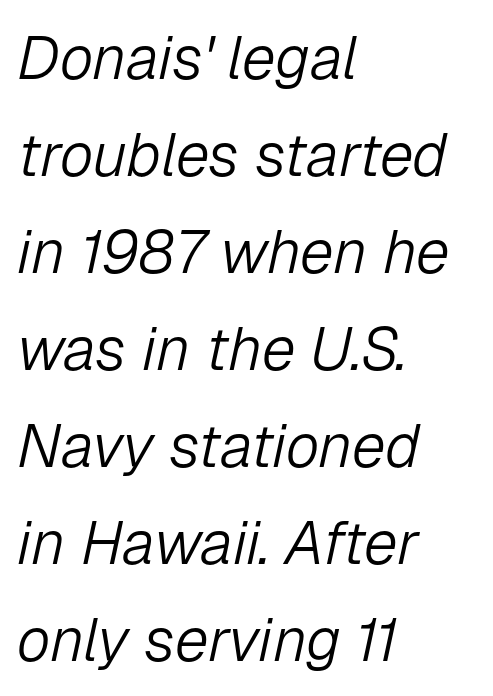
An italicized treatment has been applied to the whole sample. Leftover space on each line is placed entirely after the last word. Has an underline been added? It has not. Looks like regular typesetting: each glyph gets only the width it needs. Heaviness? Minimal to ordinary, like unemphasized prose.
